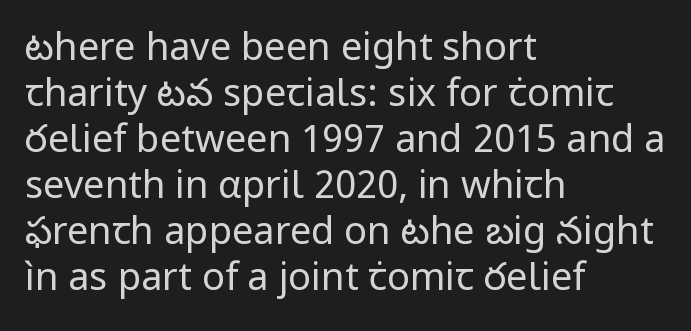
Is this a fixed-width face? No — the glyphs have proportional, varying widths. This sample is left-justified, so line endings fall wherever the words run out. Designer's note — italics off, roman on. A clean baseline with only descenders dipping below it. Compared with typical body copy, the letter spacing here is the same.
